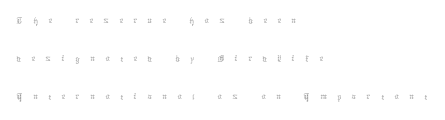
{"italic": "no", "bold": "no", "underline": "no", "align": "left", "line_spacing_ratio": 1.82, "letter_spacing": "wide", "letter_spacing_em": 0.5, "glyph_px": 21}
